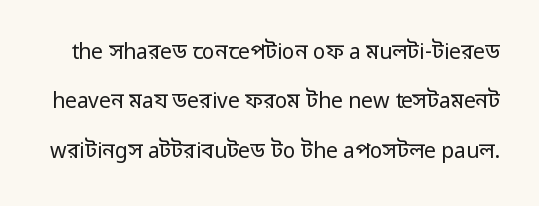
Q: Is the text bold? A: No.
Q: Is the text italic (slanted)? A: No, it is upright.
Q: Is the text underlined? A: No.
Q: Is the spacing between letters normal or unusually wide? A: Normal.
Q: Is the spacing between lines tight, normal or loose? A: Loose.
